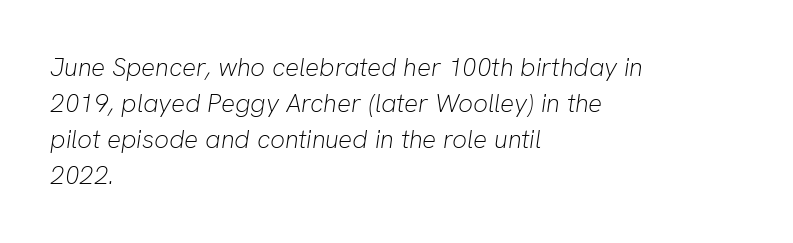
{"italic": "yes", "lean": "right", "slant_degrees": 8, "bold": "no", "underline": "no", "align": "left", "line_spacing": "normal", "line_spacing_ratio": 1.39, "letter_spacing": "normal", "letter_spacing_em": 0.0, "glyph_px": 26}
